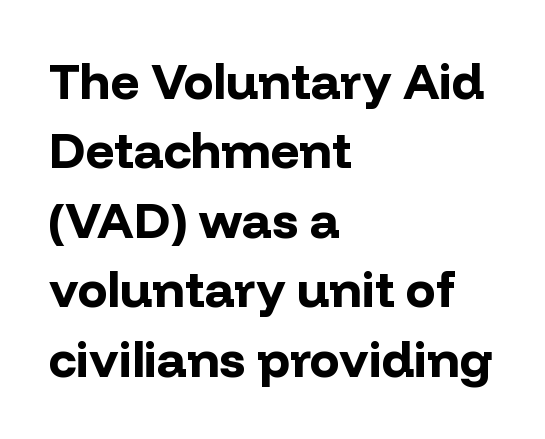
Q: Is the text bold? A: Yes.
Q: Is the text italic (slanted)? A: No, it is upright.
Q: Is the typeface a serif or a sans-serif typeface? A: Sans-serif.
Q: Is the text underlined? A: No.
Q: How is the paragraph aligned? A: Left-aligned.
Q: Is the spacing between letters normal or unusually wide? A: Normal.
Q: Is the spacing between lines tight, normal or loose? A: Normal.
Q: Width (condensed, normal, or wide)? A: Normal.
Q: Stroke contrast? A: Low.
Q: x-height? A: Medium.
Q: Monospaced? A: No.
